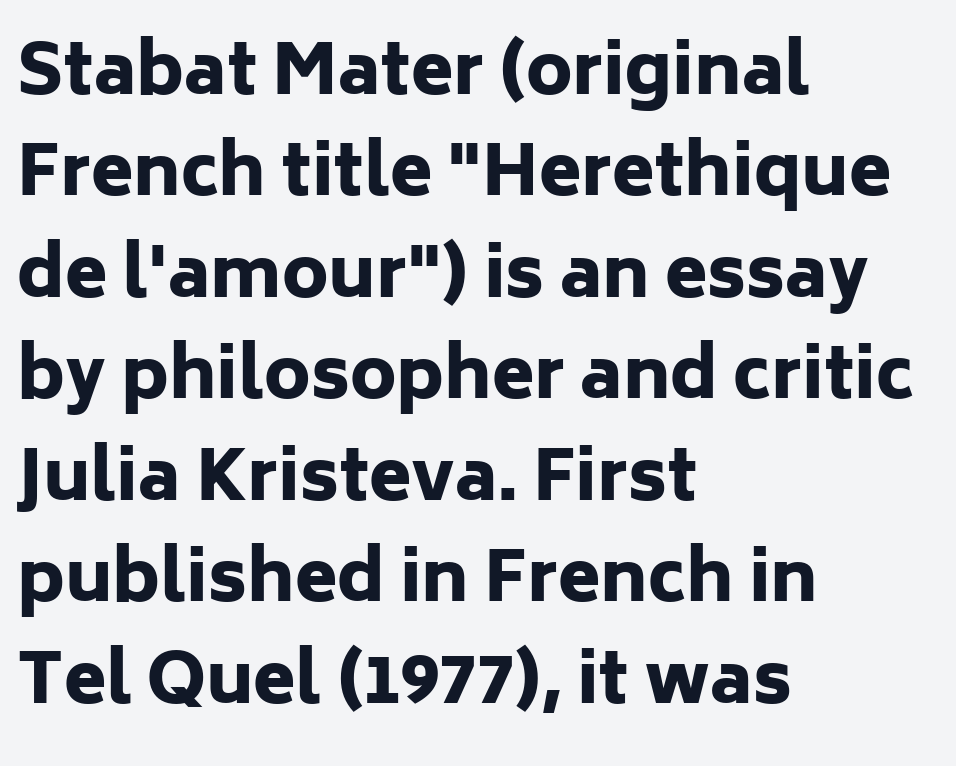
Compared with a centered layout, this one pins lines to the left instead. Letters rest on an invisible, unmarked baseline. The lines sit at an ordinary, default distance from one another. Emphasis by weight is at full strength: bold. Stroke terminals: plain, sans-serif.
